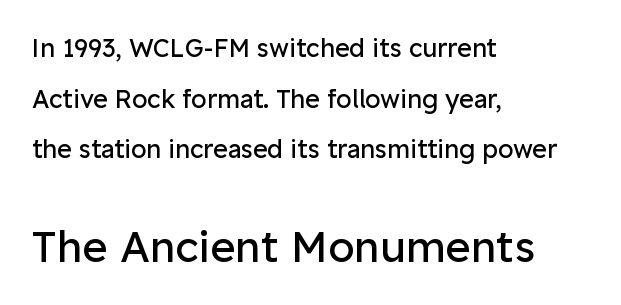
These lines stack with their left ends in a neat column. Classification — sans serif. The lettering holds an erect, upright posture throughout. Does the leading feel generous? Absolutely, it's lavish.
